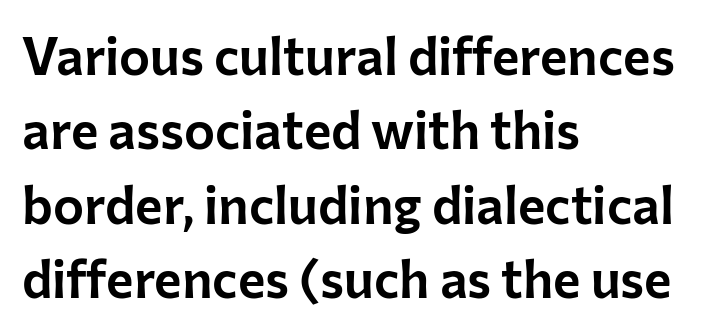
Q: Is the text italic (slanted)? A: No, it is upright.
Q: Is the typeface a serif or a sans-serif typeface? A: Sans-serif.
Q: Is the text underlined? A: No.
Q: How is the paragraph aligned? A: Left-aligned.
Q: Is the spacing between letters normal or unusually wide? A: Normal.
Q: Is the spacing between lines tight, normal or loose? A: Normal.
Q: Width (condensed, normal, or wide)? A: Normal.
Q: Stroke contrast? A: Low.
Q: x-height? A: Medium.
Q: Monospaced? A: No.
